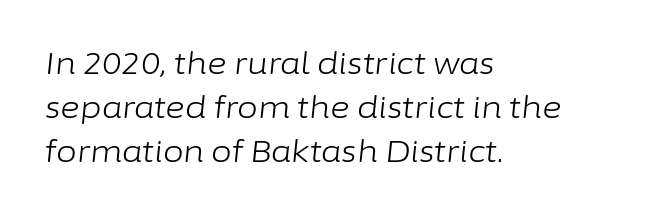
{"italic": "yes", "lean": "right", "slant_degrees": 6, "bold": "no", "weight": "light", "width": "normal", "stroke_contrast": "low", "x_height": "medium", "monospaced": "no", "underline": "no", "align": "left", "line_spacing": "normal", "line_spacing_ratio": 1.46, "letter_spacing": "normal", "letter_spacing_em": 0.0, "glyph_px": 30}
